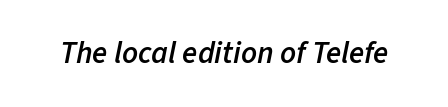
The axis of the letterforms is tilted away from vertical. Nothing unusual about the tracking: characters are spaced as the font intends. The passage shown is semibold, sitting just below true bold. Unmarked baselines from the first word to the last.
